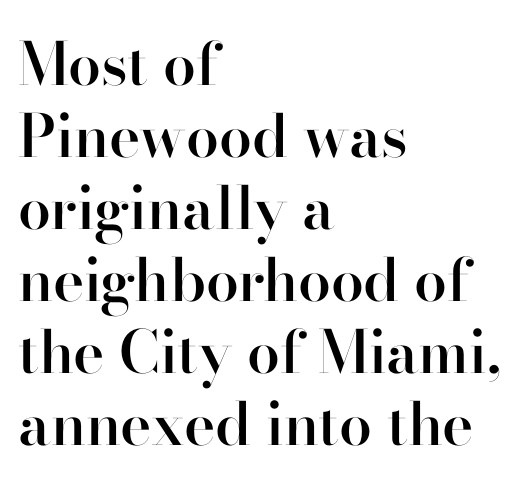
The designer went with a serif here, giving each stem small feet. No extra tracking has been applied to these lines. Is this a fixed-width face? No — the glyphs have proportional, varying widths. The baseline area is clear.
